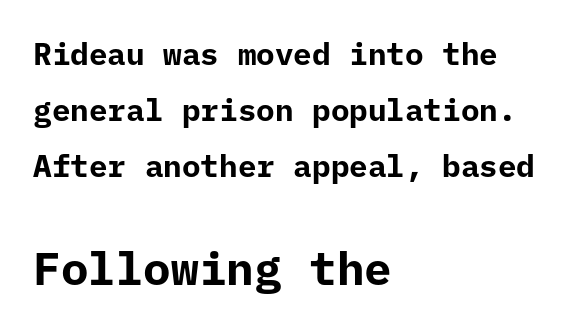
The image shows 46 px bold sans-serif type, upright, monospaced; set left-aligned, line spacing 1.8x, normal letter spacing, not underlined; the second (bottom) block is 1.48x larger; low stroke contrast and a medium x-height.
